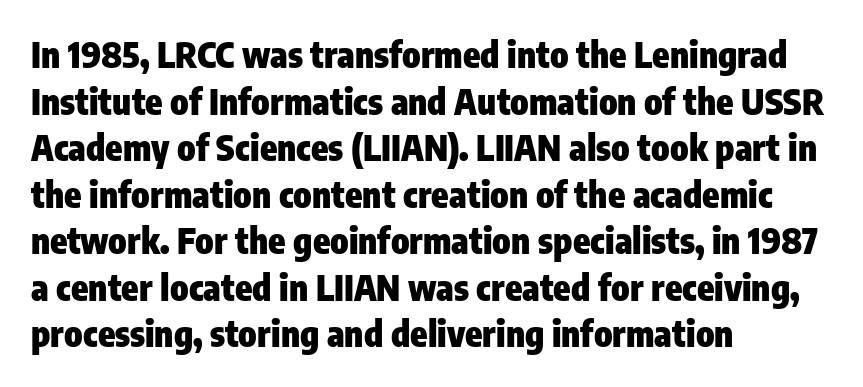
Q: Is the text bold? A: Yes.
Q: Is the text italic (slanted)? A: No, it is upright.
Q: Is the typeface a serif or a sans-serif typeface? A: Sans-serif.
Q: Is the text underlined? A: No.
Q: How is the paragraph aligned? A: Left-aligned.
Q: Is the spacing between letters normal or unusually wide? A: Normal.
Q: Is the spacing between lines tight, normal or loose? A: Normal.
Q: Width (condensed, normal, or wide)? A: Condensed.
Q: Stroke contrast? A: Low.
Q: x-height? A: Medium.
Q: Monospaced? A: No.
